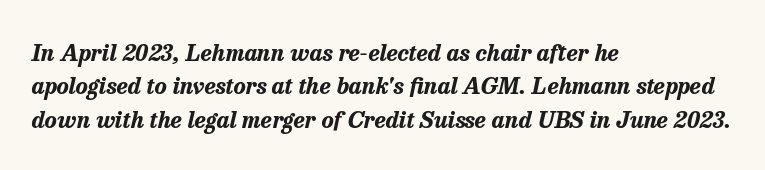
The space beneath each line is pristine and unruled. Rows of type keep a routine distance in the vertical direction. These lines stack with their left ends in a neat column. Compared with typical body copy, the letter spacing here is the same. Typesetter's note: full bold, strokes at maximum text heaviness. The passage shown leans; its letterforms are oblique.
